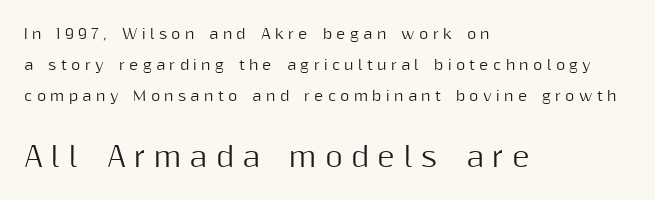
The image shows 27 px text type, upright; set left-aligned, loose line spacing (2.22x), unusually wide letter spacing (+0.31 em), not underlined; the second (bottom) block is 1.93x larger.
